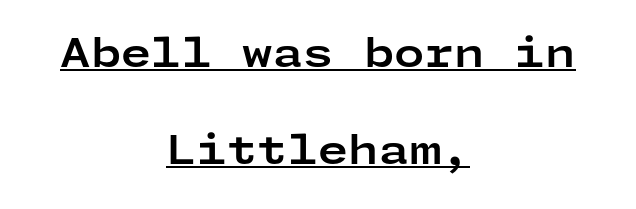
Do the letters lean? They stand straight. Neither beginnings nor endings align; midpoints do. Students, observe the line beneath the letters — that is underlining. Notice how thick the strokes are: this is what a full bold looks like.
